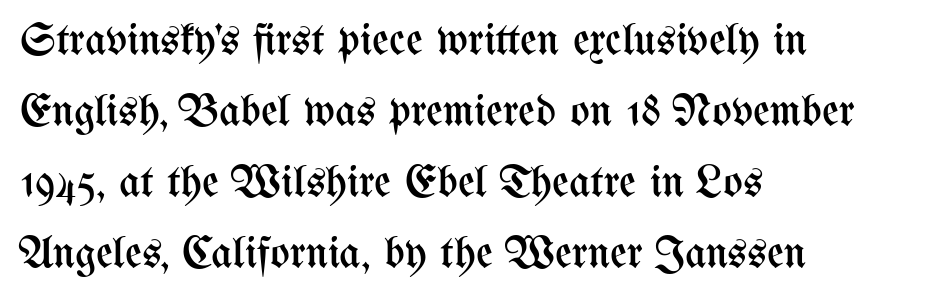
Q: Is the text bold? A: No.
Q: Is the text italic (slanted)? A: No, it is upright.
Q: Is the text underlined? A: No.
Q: How is the paragraph aligned? A: Left-aligned.
Q: Is the spacing between letters normal or unusually wide? A: Normal.
Q: Is the spacing between lines tight, normal or loose? A: Normal.
Q: Width (condensed, normal, or wide)? A: Condensed.
Q: Stroke contrast? A: Medium.
Q: x-height? A: Medium.
Q: Monospaced? A: No.
